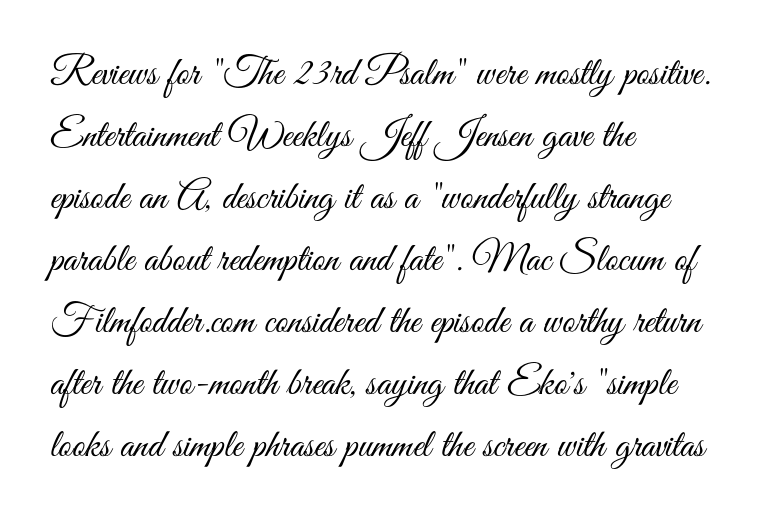
The image shows 40 px light, condensed sans-serif type; set left-aligned, normal line spacing (1.55x), normal letter spacing, not underlined; medium stroke contrast and a small x-height.
